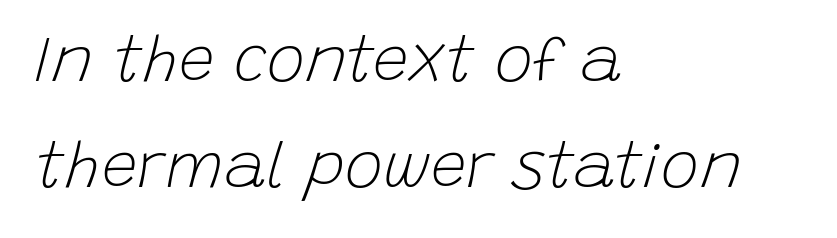
Q: Is the text bold? A: No.
Q: Is the text italic (slanted)? A: Yes, it leans right by about 15 degrees.
Q: Is the text underlined? A: No.
Q: How is the paragraph aligned? A: Left-aligned.
Q: Is the spacing between letters normal or unusually wide? A: Normal.
Q: Is the spacing between lines tight, normal or loose? A: Normal.
Q: Width (condensed, normal, or wide)? A: Normal.
Q: Stroke contrast? A: Low.
Q: x-height? A: Large.
Q: Monospaced? A: No.
